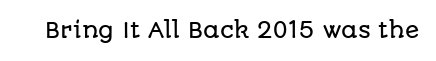
{"italic": "no", "underline": "no", "letter_spacing": "normal", "letter_spacing_em": 0.0, "glyph_px": 21}
